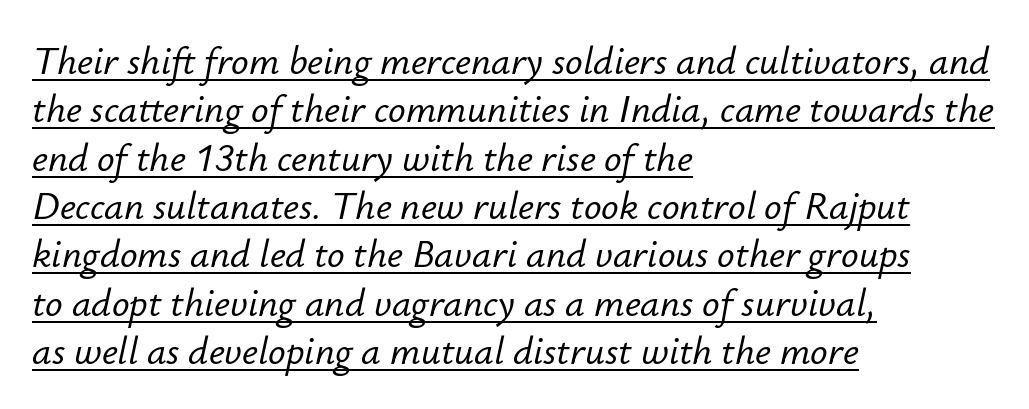
{"italic": "yes", "lean": "right", "slant_degrees": 12, "width": "normal", "stroke_contrast": "low", "x_height": "small", "monospaced": "no", "underline": "yes", "align": "left", "line_spacing_ratio": 1.24, "letter_spacing": "normal", "letter_spacing_em": 0.0, "glyph_px": 39}
